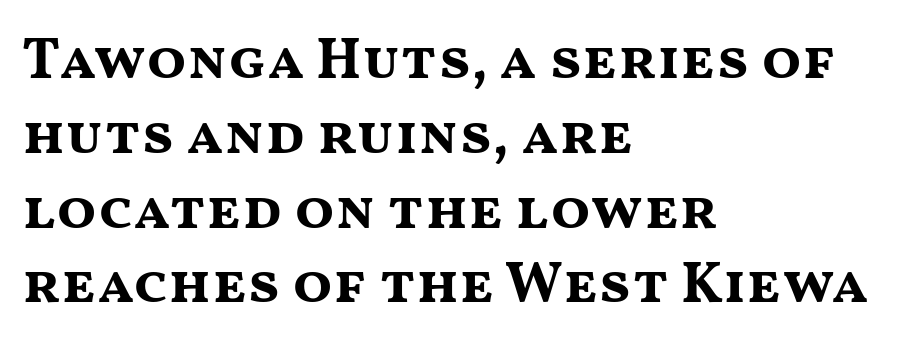
The image shows 58 px bold, wide sans-serif type, upright; set left-aligned, normal line spacing (1.29x), normal letter spacing, not underlined; medium stroke contrast and a medium x-height.
